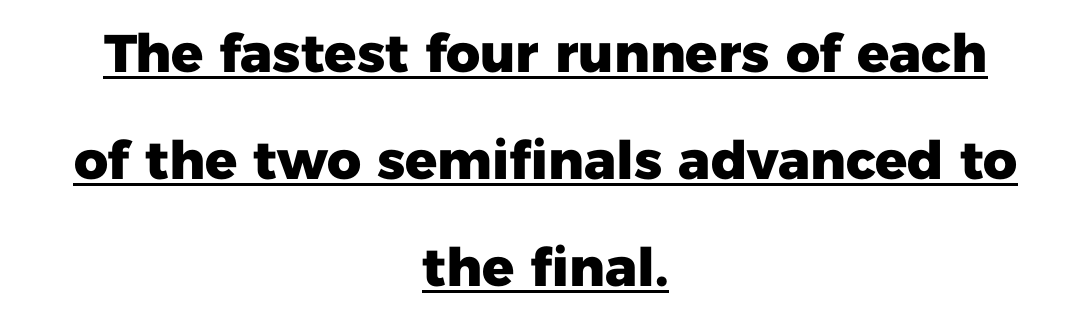
A typesetter would call this proportional, since set widths differ per character. The passage shown is typeset with a sans-serif family. This rendering features underlined lettering. Interline gaps are noticeably wide in this sample. Weight check: bold — yes, fully.
